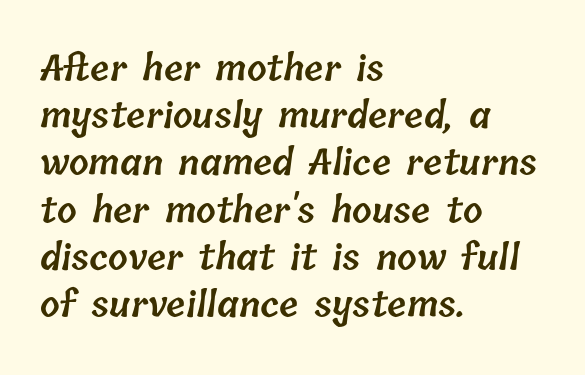
Q: Is the text bold? A: Semi-bold.
Q: Is the text underlined? A: No.
Q: How is the paragraph aligned? A: Left-aligned.
Q: Is the spacing between letters normal or unusually wide? A: Normal.
Q: Is the spacing between lines tight, normal or loose? A: Normal.
Q: Width (condensed, normal, or wide)? A: Normal.
Q: Stroke contrast? A: Low.
Q: x-height? A: Medium.
Q: Monospaced? A: No.
